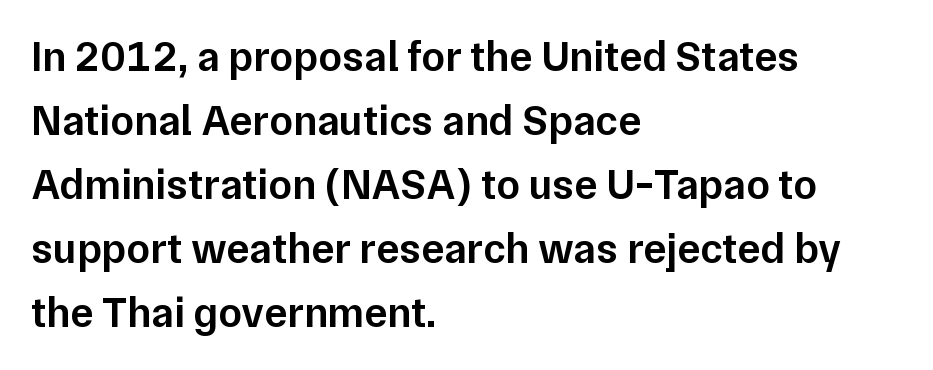
The image shows 43 px semibold sans-serif type, upright; set left-aligned, normal line spacing (1.49x), normal letter spacing, not underlined; low stroke contrast and a medium x-height.
